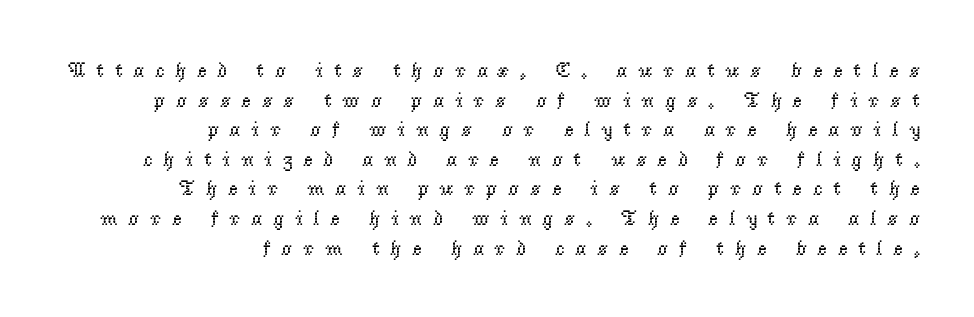
The image shows 21 px text type, upright; set right-aligned, normal line spacing (1.41x), unusually wide letter spacing (+0.5 em), not underlined.
